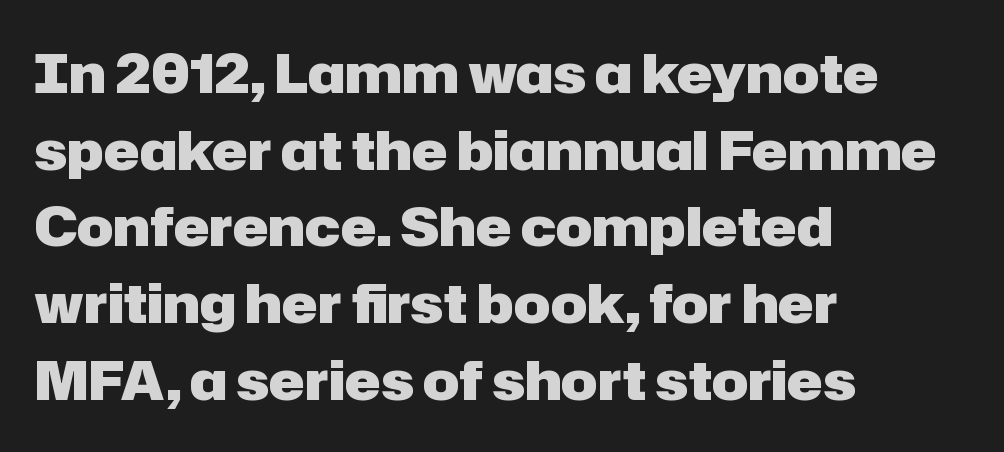
The passage shown is not underscored anywhere. Notice how thick the strokes are: this is what a full bold looks like. If you measured baseline to baseline, you'd find a middling distance. The rendering keeps characters at their native spacing.
